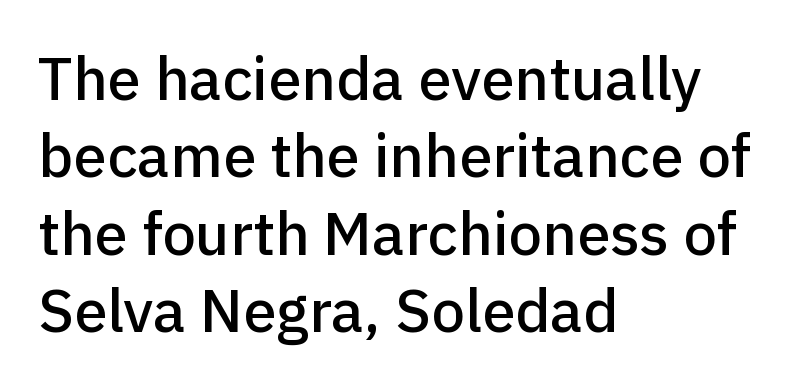
How are the letters spaced? Ordinarily, with no added tracking. Descenders hang freely into open space. A typesetter would mark this as roman, not italic. Every row of glyphs begins at an identical x-position on the left. Letterform terminals end flat and unadorned throughout the passage.
